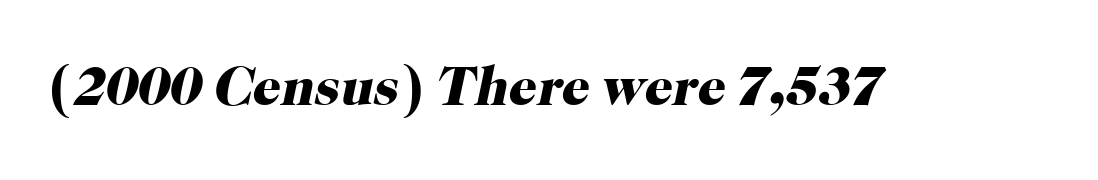
Q: Is the text bold? A: Yes.
Q: Is the text italic (slanted)? A: Yes, it leans right by about 12 degrees.
Q: Is the typeface a serif or a sans-serif typeface? A: Serif.
Q: Is the text underlined? A: No.
Q: Is the spacing between letters normal or unusually wide? A: Normal.
Q: Width (condensed, normal, or wide)? A: Normal.
Q: Stroke contrast? A: High.
Q: x-height? A: Medium.
Q: Monospaced? A: No.
